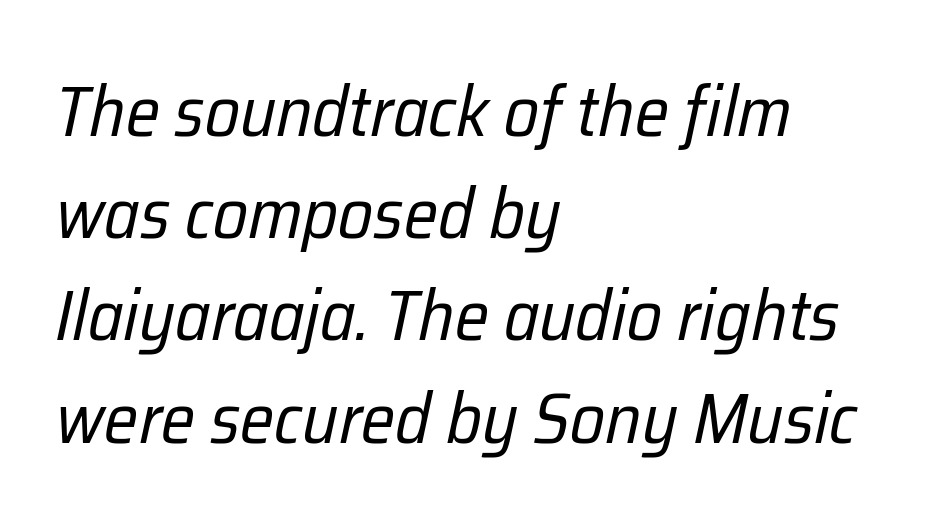
{"italic": "yes", "lean": "right", "slant_degrees": 12, "bold": "no", "weight": "regular", "width": "condensed", "stroke_contrast": "low", "x_height": "medium", "monospaced": "no", "underline": "no", "align": "left", "line_spacing": "normal", "line_spacing_ratio": 1.44, "letter_spacing": "normal", "letter_spacing_em": 0.0, "glyph_px": 71}
